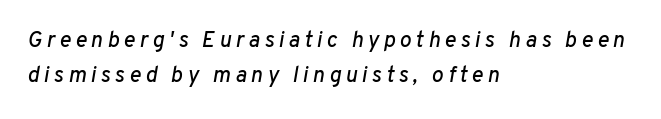
{"italic": "yes", "lean": "right", "slant_degrees": 10, "underline": "no", "align": "left", "line_spacing": "normal", "line_spacing_ratio": 1.6, "letter_spacing": "wide", "letter_spacing_em": 0.2, "glyph_px": 22}
